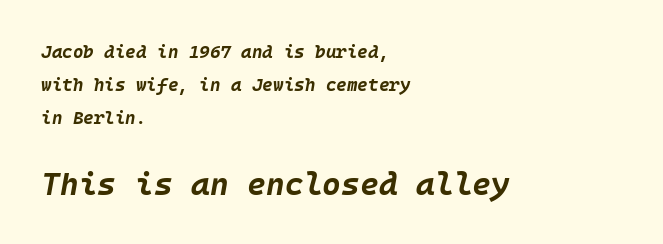
{"italic": "yes", "lean": "right", "slant_degrees": 10, "bold": "yes", "weight": "bold", "width": "normal", "stroke_contrast": "low", "x_height": "large", "underline": "no", "align": "left", "line_spacing_ratio": 1.82, "letter_spacing": "normal", "letter_spacing_em": 0.0, "larger_block": "second", "size_ratio": 1.78, "glyph_px": 32}
